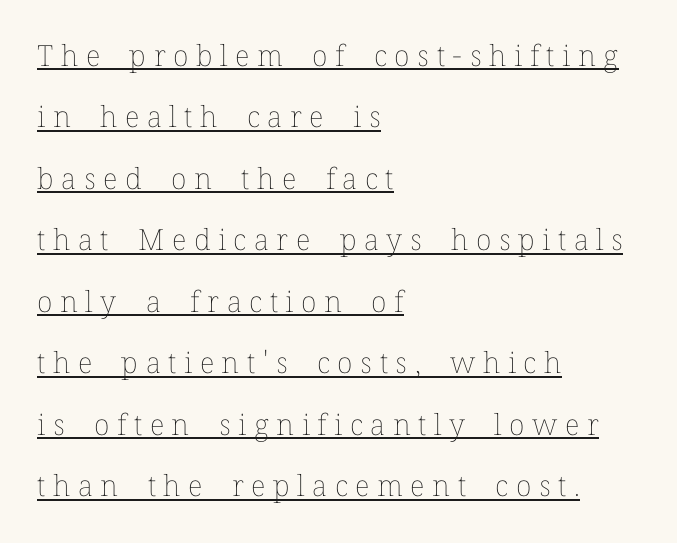
If you measured baseline to baseline, you'd find a long distance. Here the designer chose a conventional face with non-uniform glyph widths. Students, note that the glyphs here are deliberately spaced far apart. Heaviness? Minimal to ordinary, like unemphasized prose.
